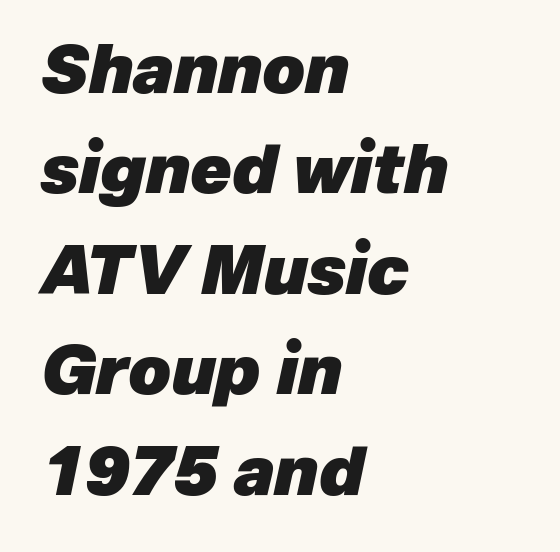
{"italic": "yes", "lean": "right", "slant_degrees": 12, "bold": "yes", "weight": "heavy", "width": "normal", "stroke_contrast": "low", "x_height": "medium", "monospaced": "no", "underline": "no", "align": "left", "line_spacing": "normal", "line_spacing_ratio": 1.5, "letter_spacing": "normal", "letter_spacing_em": 0.0, "glyph_px": 67}
